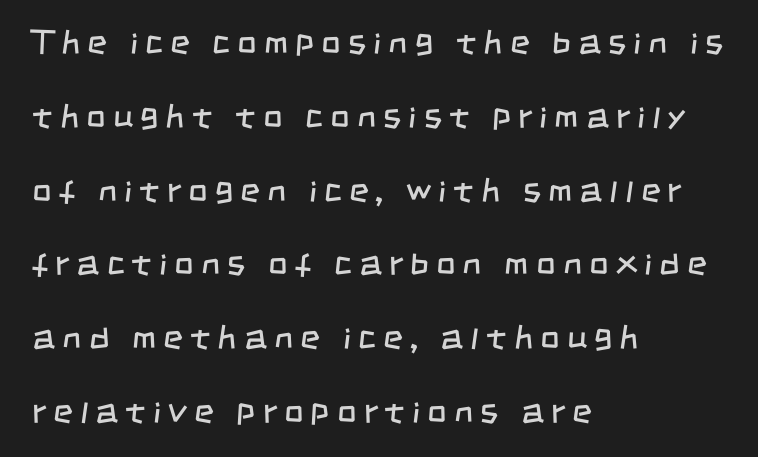
The image shows 34 px regular-weight, condensed sans-serif type; set left-aligned, loose line spacing (2.17x), unusually wide letter spacing (+0.21 em), not underlined; low stroke contrast and a large x-height.
